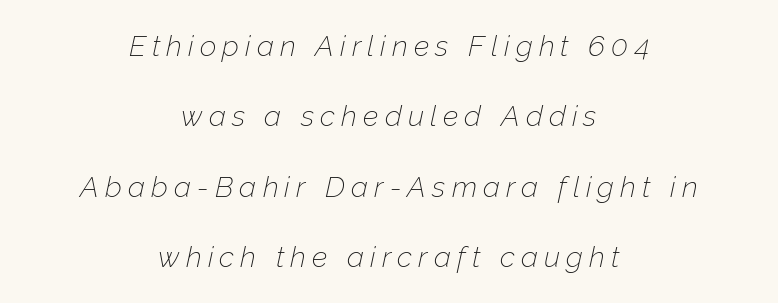
Words appear elongated and porous because spacing is wide. The rendering uses natural spacing where letterforms have individual widths. This sample uses an oblique cut, with every glyph tilted off the vertical. Leading is clearly above the norm, producing a sparse column. This rendering features lettering with no underline.
